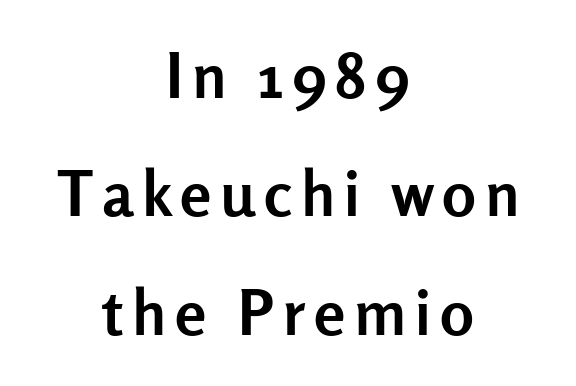
The image shows 63 px semibold sans-serif type, upright; set centered, line spacing 1.88x, not underlined; low stroke contrast and a medium x-height.
